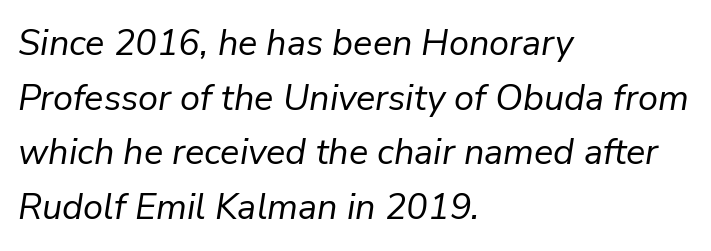
The passage shown is not bold in any degree. Posture: slanted. Do the characters align in a grid? No, the font is proportional. These lines stack with their left ends in a neat column. Descenders are the only things crossing below the line. Compared with typical paragraphs, the rows here are spaced about the same.
